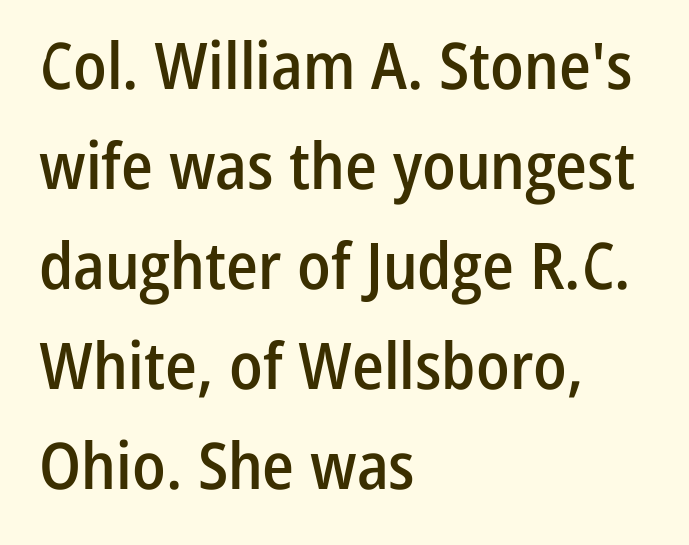
This sample has the flowing, uneven cadence of proportional lettering. The line-height multiplier appears to be the usual default. Every row of glyphs begins at an identical x-position on the left. Type style note: lacks serifs. Weight: semibold (demi). The zone under the glyphs is completely vacant.
